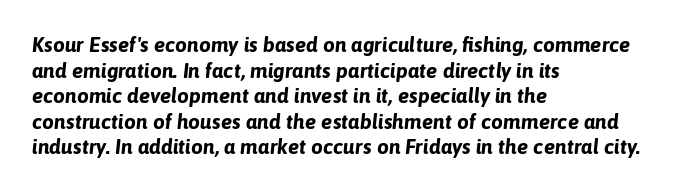
Q: Is the text bold? A: Yes.
Q: Is the text italic (slanted)? A: Yes, it leans right by about 6 degrees.
Q: Is the text underlined? A: No.
Q: How is the paragraph aligned? A: Left-aligned.
Q: Is the spacing between letters normal or unusually wide? A: Normal.
